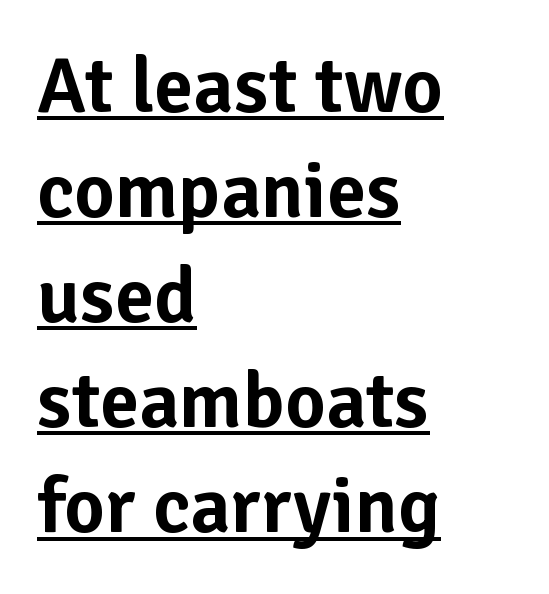
The image shows 79 px sans-serif type, upright; set left-aligned, normal line spacing (1.33x), normal letter spacing, underlined; low stroke contrast and a medium x-height.
